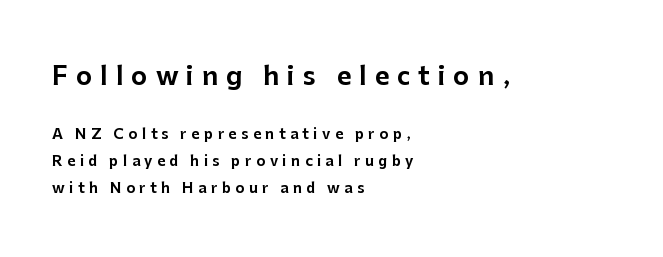
The space beneath each line is pristine and unruled. This layout puts the oversized block above and the modest block below. Upright lettering throughout. Layout note: lines flush left. This rendering widens character spacing well past its baseline value.
